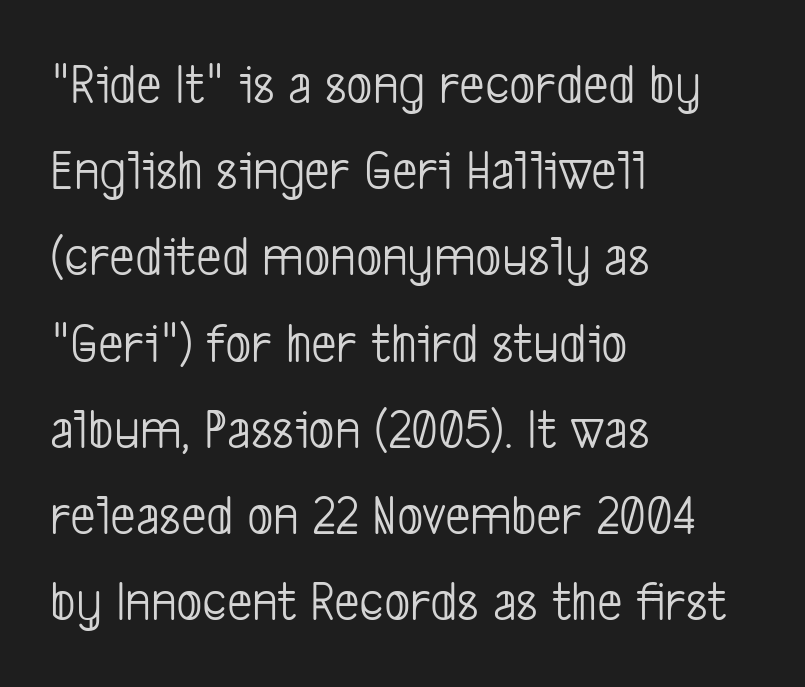
Q: Is the text bold? A: No.
Q: Is the typeface a serif or a sans-serif typeface? A: Sans-serif.
Q: Is the text underlined? A: No.
Q: How is the paragraph aligned? A: Left-aligned.
Q: Is the spacing between letters normal or unusually wide? A: Normal.
Q: Is the spacing between lines tight, normal or loose? A: Normal.
Q: Width (condensed, normal, or wide)? A: Condensed.
Q: Stroke contrast? A: Low.
Q: x-height? A: Medium.
Q: Monospaced? A: No.
